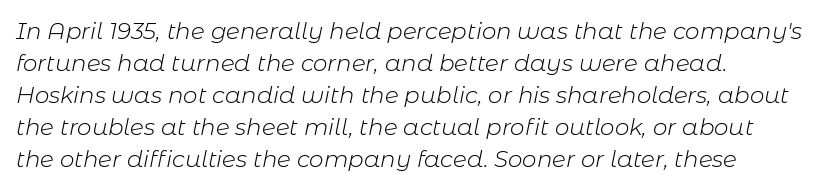
Just letters on the line, the space beneath them empty. The passage shown stacks its lines at a standard gap. Glyph-to-glyph distance matches everyday printed text. A classic flush-left, rag-right setting is used for this passage. The characters are drawn with everyday or finer stroke widths.
